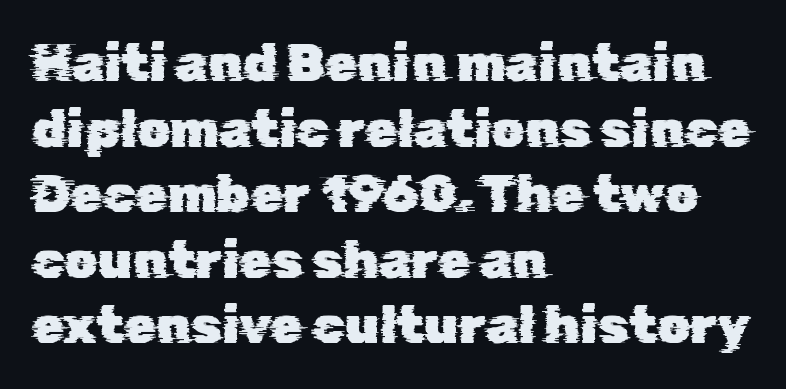
Q: Is the typeface a serif or a sans-serif typeface? A: Sans-serif.
Q: Is the text underlined? A: No.
Q: How is the paragraph aligned? A: Left-aligned.
Q: Is the spacing between letters normal or unusually wide? A: Normal.
Q: Is the spacing between lines tight, normal or loose? A: Normal.
Q: Width (condensed, normal, or wide)? A: Normal.
Q: Stroke contrast? A: Low.
Q: x-height? A: Medium.
Q: Monospaced? A: No.
